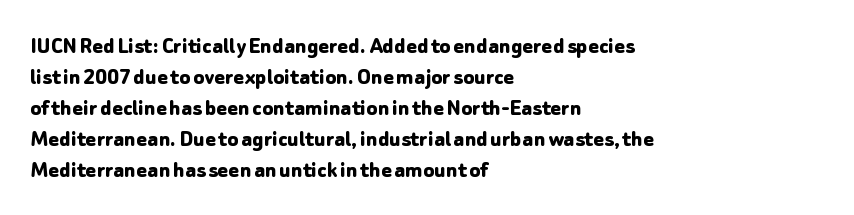
Q: Is the text bold? A: Yes.
Q: Is the text italic (slanted)? A: No, it is upright.
Q: Is the text underlined? A: No.
Q: How is the paragraph aligned? A: Left-aligned.
Q: Is the spacing between letters normal or unusually wide? A: Normal.
